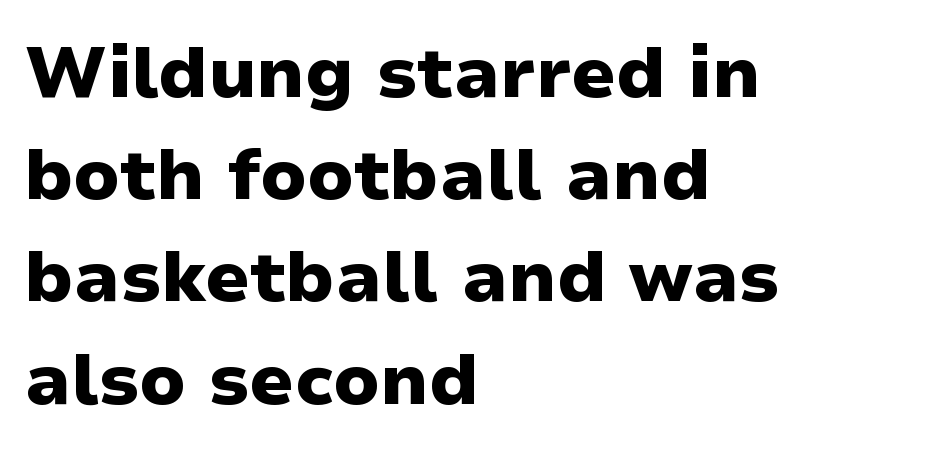
{"serif": "no", "italic": "no", "bold": "yes", "weight": "heavy", "width": "normal", "stroke_contrast": "low", "x_height": "medium", "monospaced": "no", "underline": "no", "align": "left", "line_spacing": "normal", "line_spacing_ratio": 1.42, "letter_spacing": "normal", "letter_spacing_em": 0.0, "glyph_px": 72}
